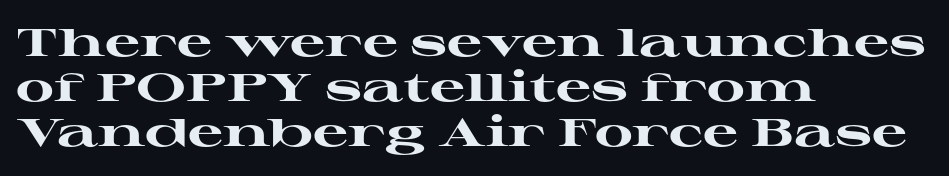
The image shows 39 px heavy, wide serif type, upright; set left-aligned, line spacing 1.16x, normal letter spacing, not underlined; high stroke contrast and a medium x-height.
